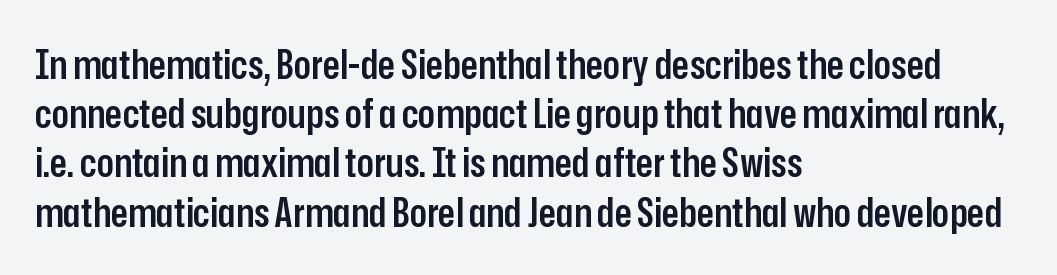
The image shows 40 px semibold, condensed sans-serif type, upright; set left-aligned, line spacing 1.23x, normal letter spacing, not underlined; low stroke contrast and a medium x-height.
